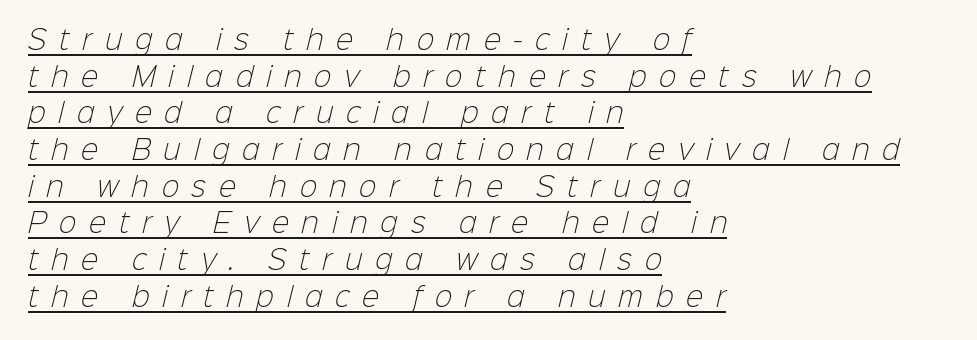
Q: Is the text bold? A: No.
Q: Is the text underlined? A: Yes.
Q: How is the paragraph aligned? A: Left-aligned.
Q: Is the spacing between letters normal or unusually wide? A: Unusually wide.
Q: Is the spacing between lines tight, normal or loose? A: Normal.
